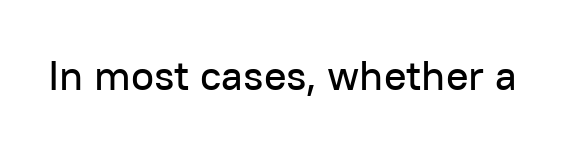
Q: Is the text italic (slanted)? A: No, it is upright.
Q: Is the typeface a serif or a sans-serif typeface? A: Sans-serif.
Q: Is the text underlined? A: No.
Q: Is the spacing between letters normal or unusually wide? A: Normal.
Q: Width (condensed, normal, or wide)? A: Normal.
Q: Stroke contrast? A: Low.
Q: x-height? A: Medium.
Q: Monospaced? A: No.
